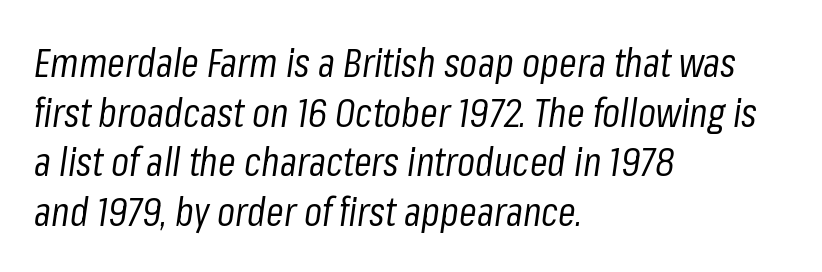
{"italic": "yes", "lean": "right", "slant_degrees": 8, "bold": "no", "weight": "regular", "width": "condensed", "stroke_contrast": "low", "x_height": "medium", "monospaced": "no", "underline": "no", "align": "left", "line_spacing_ratio": 1.24, "letter_spacing": "normal", "letter_spacing_em": 0.0, "glyph_px": 40}
